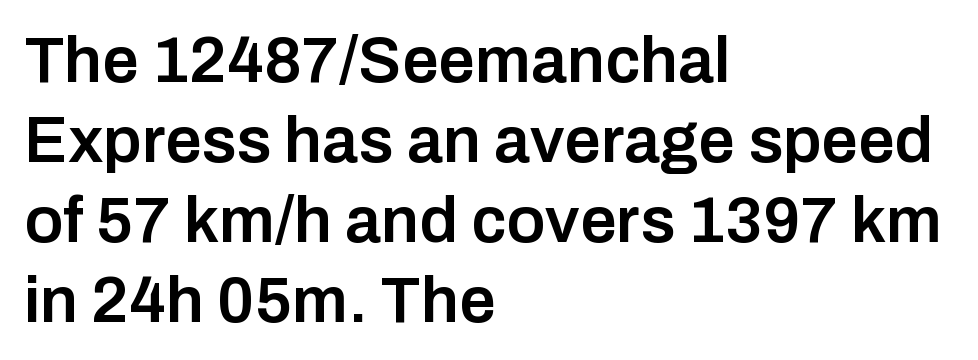
Q: Is the text bold? A: Semi-bold.
Q: Is the text italic (slanted)? A: No, it is upright.
Q: Is the typeface a serif or a sans-serif typeface? A: Sans-serif.
Q: Is the text underlined? A: No.
Q: How is the paragraph aligned? A: Left-aligned.
Q: Is the spacing between letters normal or unusually wide? A: Normal.
Q: Width (condensed, normal, or wide)? A: Normal.
Q: Stroke contrast? A: Low.
Q: x-height? A: Medium.
Q: Monospaced? A: No.
